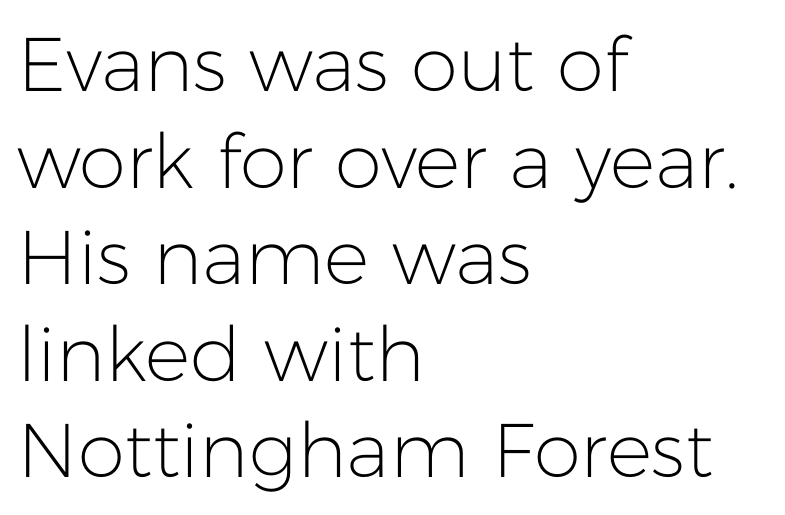
This rendering leaves character spacing at its baseline value. Characters remain perfectly vertical along every line. In terms of letterform style, serifs are entirely absent. No chunkiness to these letters — they're not bold. Reading down the block, your eye returns to a fixed left position each line. Descender tails drop into unmarked territory.
